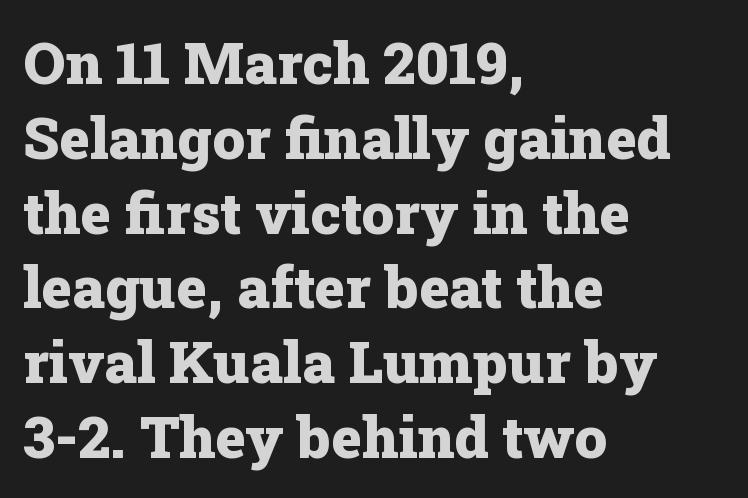
{"serif": "yes", "italic": "no", "bold": "yes", "weight": "heavy", "width": "normal", "stroke_contrast": "low", "x_height": "medium", "monospaced": "no", "underline": "no", "align": "left", "line_spacing": "normal", "line_spacing_ratio": 1.29, "letter_spacing": "normal", "letter_spacing_em": 0.0, "glyph_px": 58}
